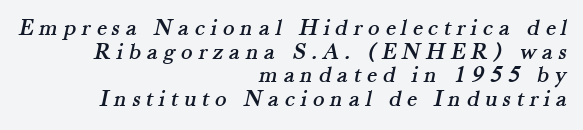
Q: Is the text underlined? A: No.
Q: How is the paragraph aligned? A: Right-aligned.
Q: Is the spacing between letters normal or unusually wide? A: Unusually wide.
Q: Is the spacing between lines tight, normal or loose? A: Tight.
